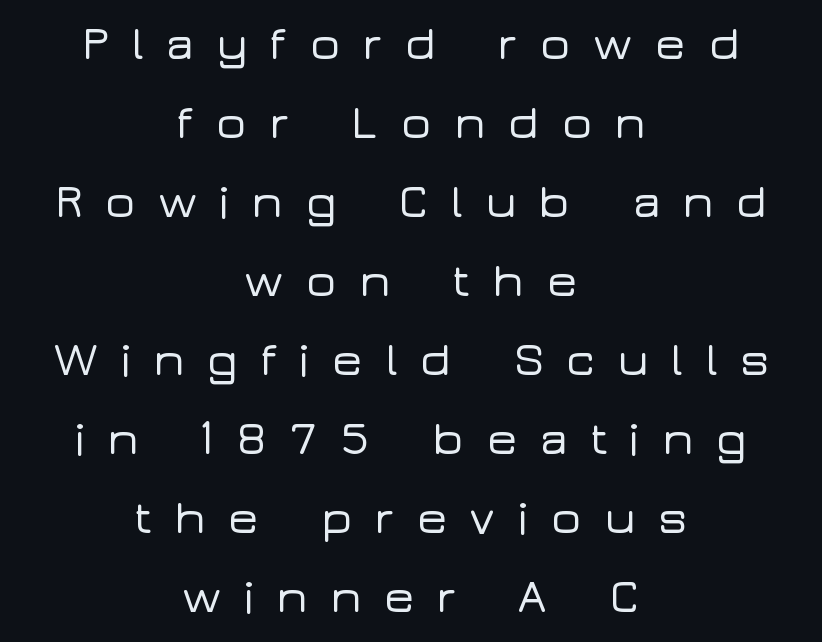
Q: Is the text italic (slanted)? A: No, it is upright.
Q: Is the typeface a serif or a sans-serif typeface? A: Sans-serif.
Q: Is the text underlined? A: No.
Q: How is the paragraph aligned? A: Centered.
Q: Is the spacing between letters normal or unusually wide? A: Unusually wide.
Q: Is the spacing between lines tight, normal or loose? A: Normal.
Q: Width (condensed, normal, or wide)? A: Wide.
Q: Stroke contrast? A: Low.
Q: x-height? A: Medium.
Q: Monospaced? A: No.
